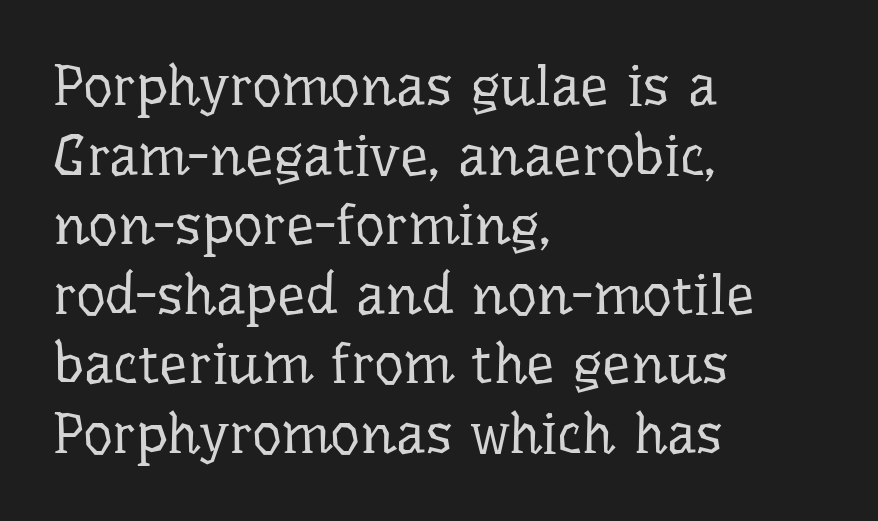
{"serif": "yes", "italic": "no", "bold": "no", "weight": "regular", "width": "normal", "stroke_contrast": "low", "x_height": "medium", "monospaced": "no", "underline": "no", "align": "left", "line_spacing_ratio": 1.22, "letter_spacing": "normal", "letter_spacing_em": 0.0, "glyph_px": 57}
